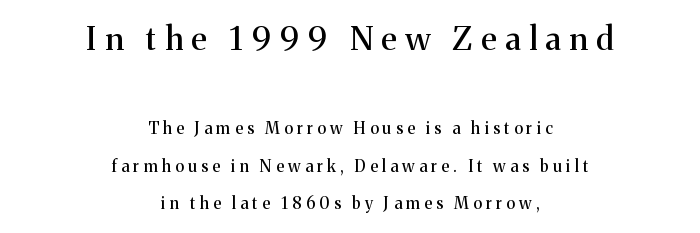
The image shows 32 px serif type, upright; set centered, loose line spacing (2.34x), unusually wide letter spacing (+0.27 em), not underlined; the first (top) block is 2.0x larger; medium stroke contrast and a medium x-height.
